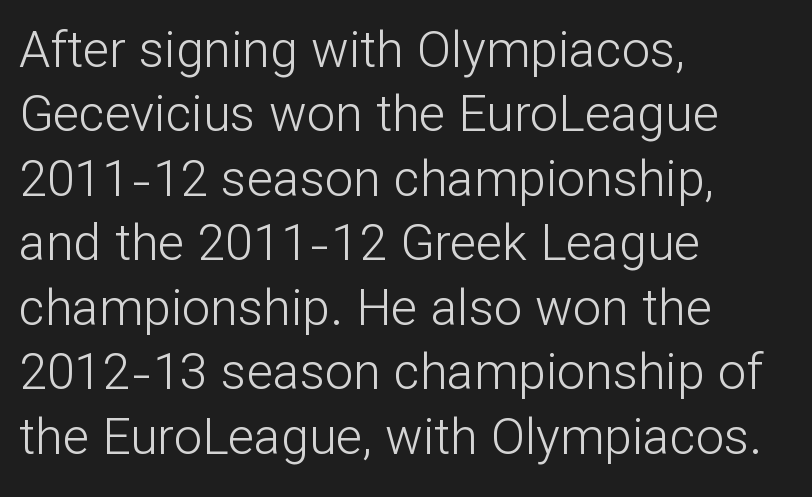
The image shows 50 px light sans-serif type, upright; set left-aligned, normal line spacing (1.29x), normal letter spacing, not underlined; low stroke contrast and a medium x-height.
